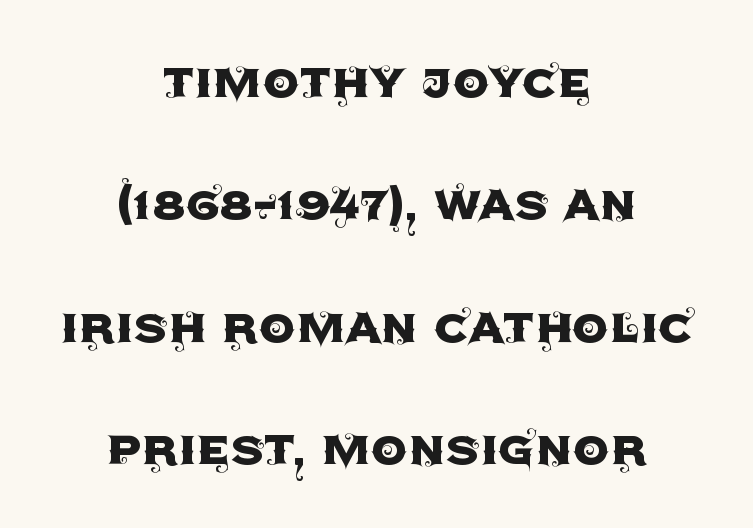
The image shows 58 px sans-serif type, upright; set centered, loose line spacing (2.11x), normal letter spacing, not underlined; a large x-height.
